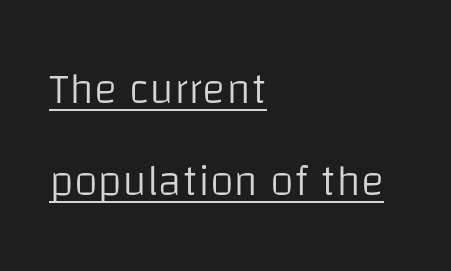
{"serif": "no", "italic": "no", "bold": "no", "weight": "light", "width": "normal", "stroke_contrast": "low", "x_height": "large", "monospaced": "no", "underline": "yes", "align": "left", "line_spacing": "loose", "line_spacing_ratio": 2.08, "letter_spacing": "normal", "letter_spacing_em": 0.0, "glyph_px": 44}
